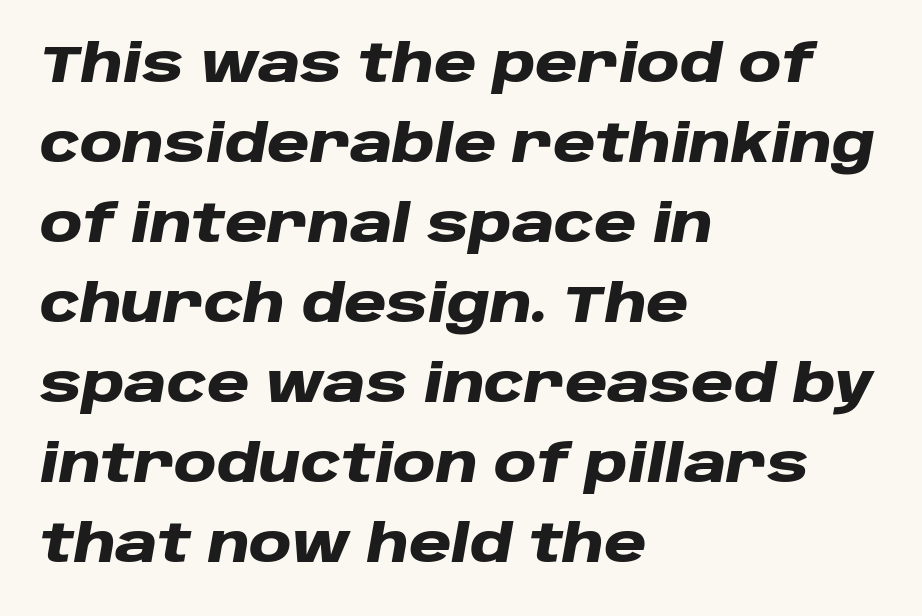
The image shows 52 px heavy, wide type, italic (leaning right); set left-aligned, normal line spacing (1.54x), normal letter spacing, not underlined; low stroke contrast and a large x-height.
